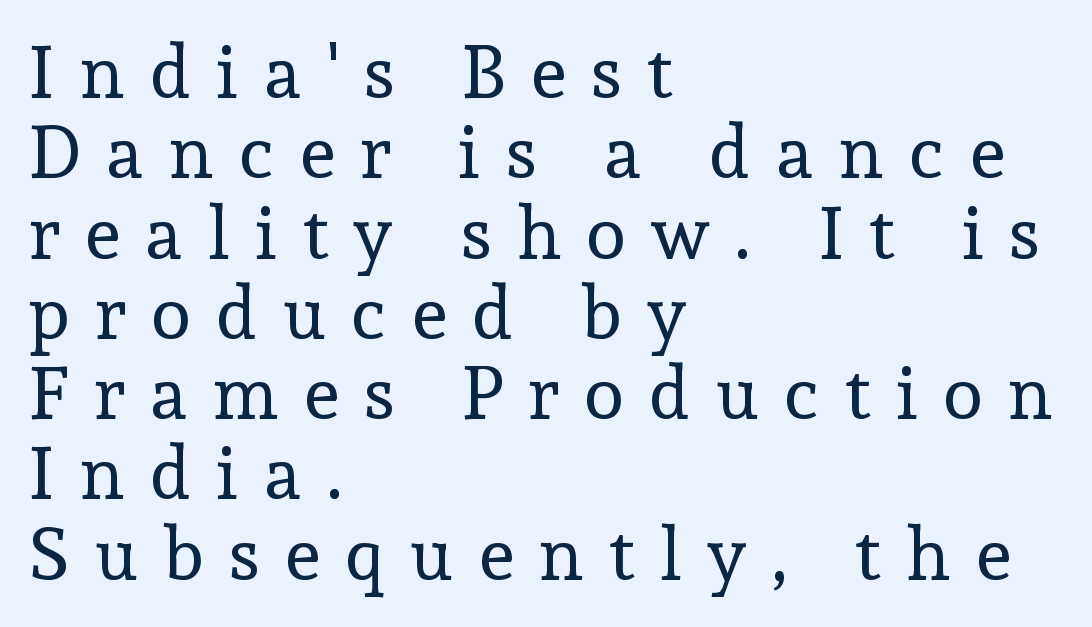
Q: Is the text bold? A: No.
Q: Is the text italic (slanted)? A: No, it is upright.
Q: Is the typeface a serif or a sans-serif typeface? A: Serif.
Q: Is the text underlined? A: No.
Q: How is the paragraph aligned? A: Left-aligned.
Q: Is the spacing between letters normal or unusually wide? A: Unusually wide.
Q: Is the spacing between lines tight, normal or loose? A: Tight.
Q: Width (condensed, normal, or wide)? A: Normal.
Q: x-height? A: Medium.
Q: Monospaced? A: No.
